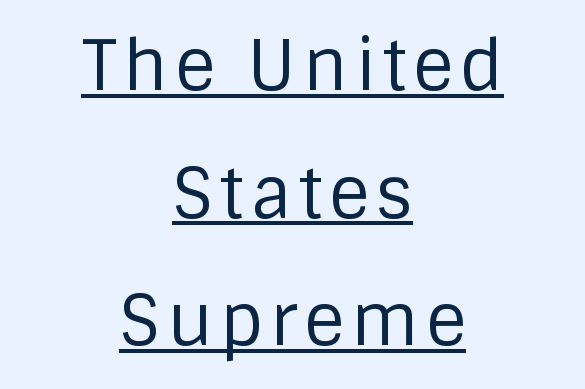
Q: Is the text bold? A: No.
Q: Is the text italic (slanted)? A: No, it is upright.
Q: Is the typeface a serif or a sans-serif typeface? A: Sans-serif.
Q: Is the text underlined? A: Yes.
Q: How is the paragraph aligned? A: Centered.
Q: Width (condensed, normal, or wide)? A: Normal.
Q: Stroke contrast? A: Low.
Q: x-height? A: Large.
Q: Monospaced? A: No.
